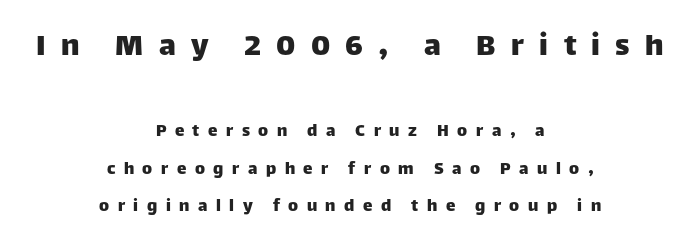
Proportional: the letters do not fall into vertical columns. A typesetter would call this heavily tracked-out type. Unlike a traditional serif, this face leaves its strokes unadorned. The rendering uses a large line-height, opening up the rows. Each row of text sits above clean, open space. Italic: no, the glyphs are upright roman.
